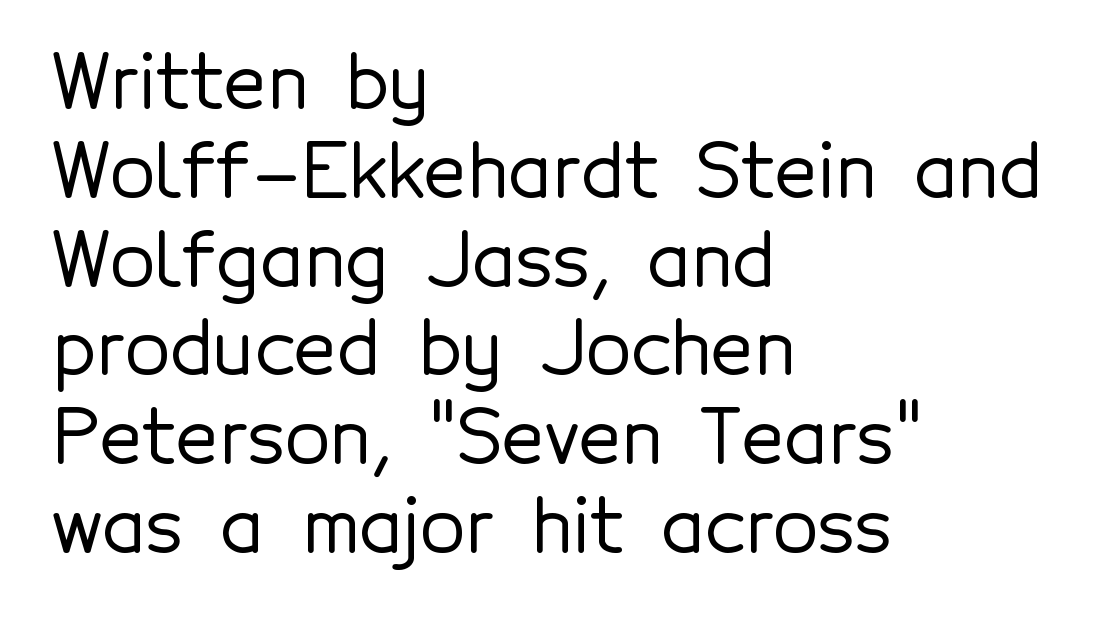
The image shows 74 px sans-serif type, upright; set left-aligned, line spacing 1.2x, normal letter spacing, not underlined; a medium x-height.
